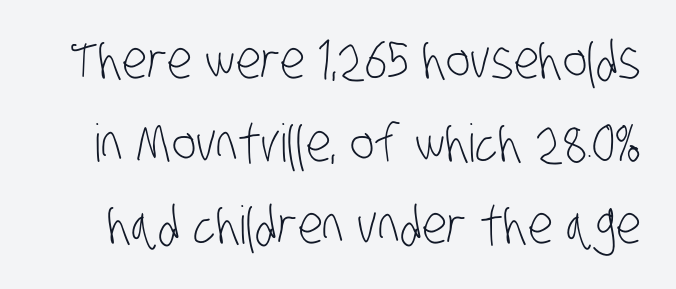
Q: Is the text bold? A: No.
Q: Is the typeface a serif or a sans-serif typeface? A: Sans-serif.
Q: Is the text underlined? A: No.
Q: Is the spacing between letters normal or unusually wide? A: Normal.
Q: Is the spacing between lines tight, normal or loose? A: Normal.
Q: Width (condensed, normal, or wide)? A: Condensed.
Q: Stroke contrast? A: Low.
Q: x-height? A: Large.
Q: Monospaced? A: No.
